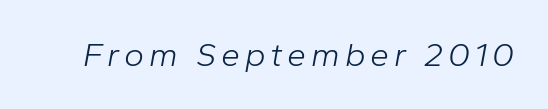
Heaviness? Minimal to ordinary, like unemphasized prose. An italicized treatment has been applied to the whole sample. Here the designer chose a conventional face with non-uniform glyph widths. Descenders are the only things crossing below the line.
